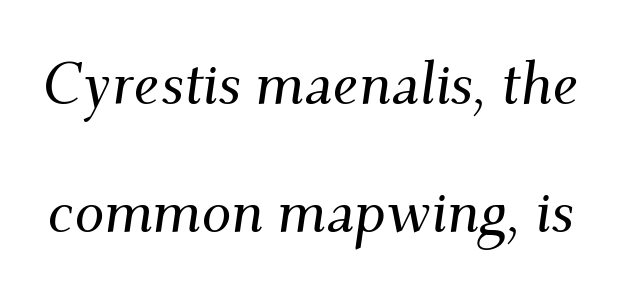
The image shows 59 px serif type, italic (leaning right); set loose line spacing (2.17x), normal letter spacing, not underlined; medium stroke contrast and a small x-height.
